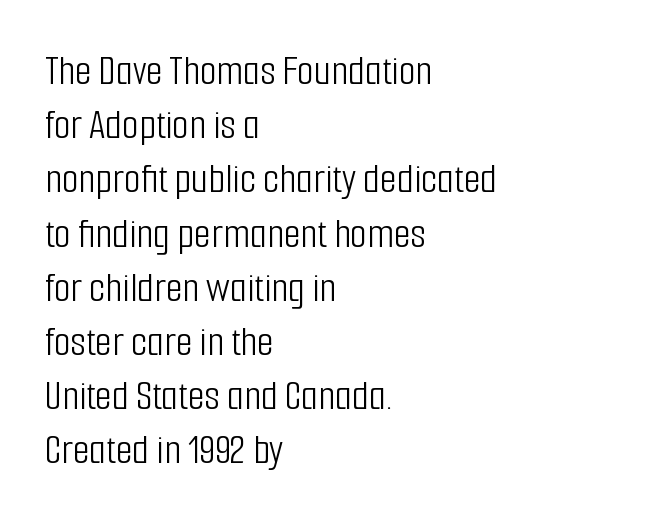
Designer's note — italics off, roman on. The text block is weighted toward the left margin, trailing off unevenly rightward. Think of a printed novel: that variable character pitch is what you see here. This rendering employs a face without finishing strokes, i.e., a sans-serif.
